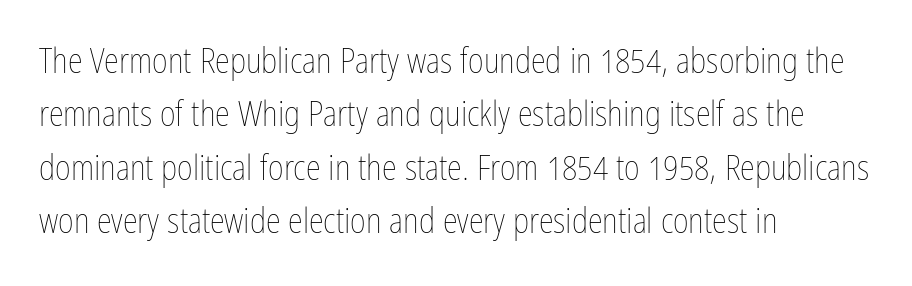
Looks like regular typesetting: each glyph gets only the width it needs. Compared with a typical body face, this is equally light or lighter still. The space directly below the letters is spotless. The letters stand straight up with perfectly vertical stems. The horizontal fit of the characters is conventional and even. A student would call this left alignment; a typographer would say flush left, rag right.
